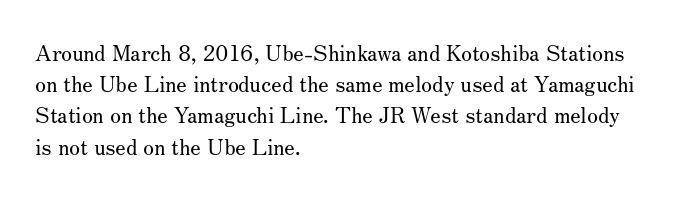
The image shows 22 px text type, upright; set left-aligned, normal line spacing (1.42x), normal letter spacing, not underlined.
